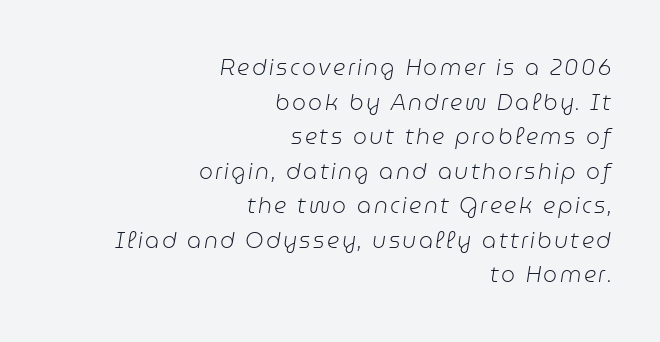
Q: Is the text bold? A: No.
Q: Is the text italic (slanted)? A: Yes, it leans right by about 9 degrees.
Q: Is the text underlined? A: No.
Q: How is the paragraph aligned? A: Right-aligned.
Q: Is the spacing between lines tight, normal or loose? A: Normal.
